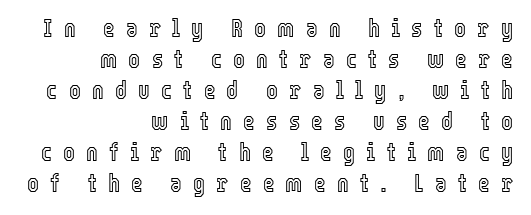
The image shows 25 px text type, upright; set right-aligned, line spacing 1.24x, unusually wide letter spacing (+0.45 em), not underlined.
